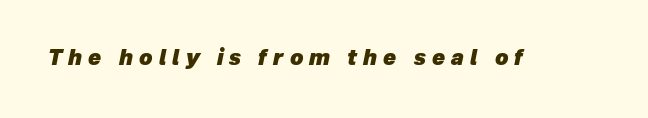
The line texture is sparse and dotted thanks to wide tracking. The face used here has a pronounced slope to its letters. Caption: bold face, heavy strokes. A bare baseline throughout the passage.
